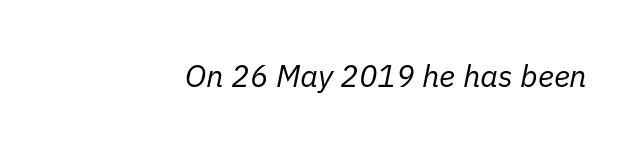
The image shows 31 px regular-weight type, italic (leaning right); set normal letter spacing, not underlined; low stroke contrast and a medium x-height.
